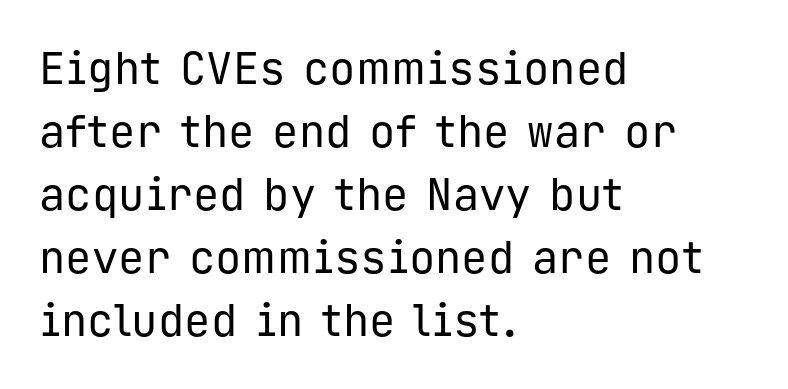
The face used here is monospaced, like something from a code editor. Note: no serifs on the glyphs. There is no visible air inserted between adjacent glyphs. Each stroke keeps to a modest, everyday thickness or less. Bare-footed words on every line.
